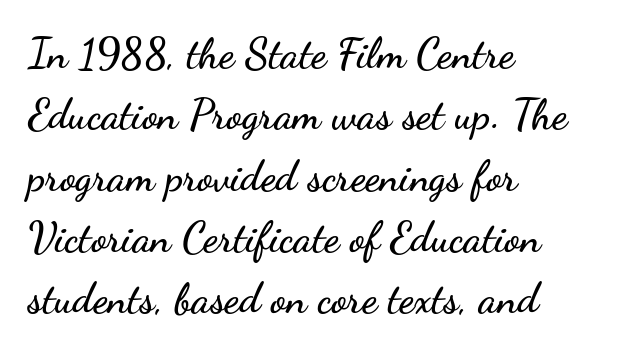
Q: Is the text italic (slanted)? A: Yes.
Q: Is the typeface a serif or a sans-serif typeface? A: Sans-serif.
Q: Is the text underlined? A: No.
Q: How is the paragraph aligned? A: Left-aligned.
Q: Is the spacing between letters normal or unusually wide? A: Normal.
Q: Is the spacing between lines tight, normal or loose? A: Normal.
Q: Width (condensed, normal, or wide)? A: Wide.
Q: Stroke contrast? A: Low.
Q: x-height? A: Small.
Q: Monospaced? A: No.
